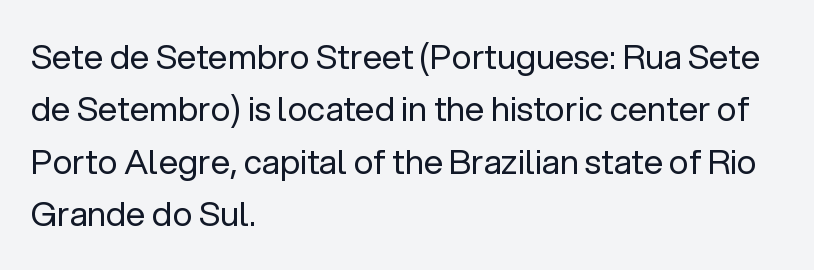
{"serif": "no", "italic": "no", "bold": "no", "weight": "regular", "width": "normal", "stroke_contrast": "low", "x_height": "medium", "monospaced": "no", "underline": "no", "align": "left", "line_spacing": "normal", "line_spacing_ratio": 1.54, "letter_spacing": "normal", "letter_spacing_em": 0.0, "glyph_px": 34}
